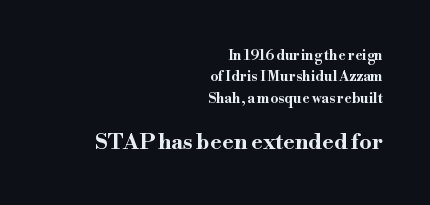
The image shows 22 px bold type, upright; set right-aligned, normal line spacing (1.52x), normal letter spacing, not underlined; the second (bottom) block is 1.57x larger.
